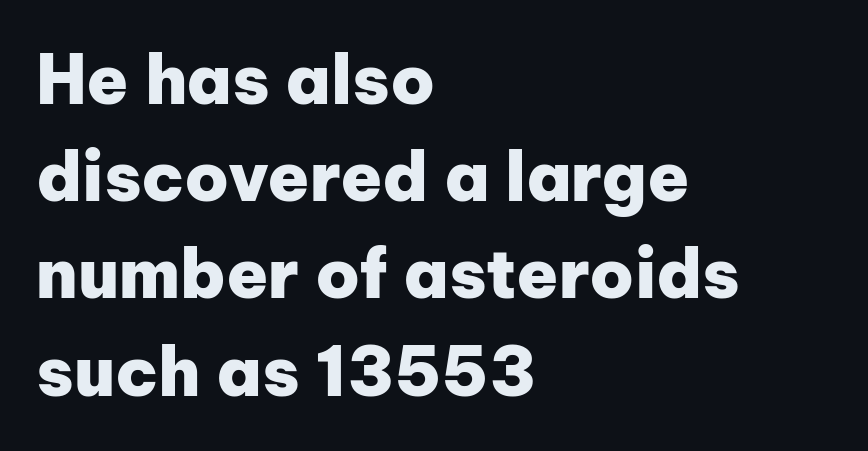
If you drew a line through each stem, it would be perfectly vertical. This sample uses plain, unmodified letter spacing. These words are printed bold, with thick strokes throughout. Alignment: flush left. Nobody drew a line under any word here. Examine the stroke ends and you'll find no serifs.
